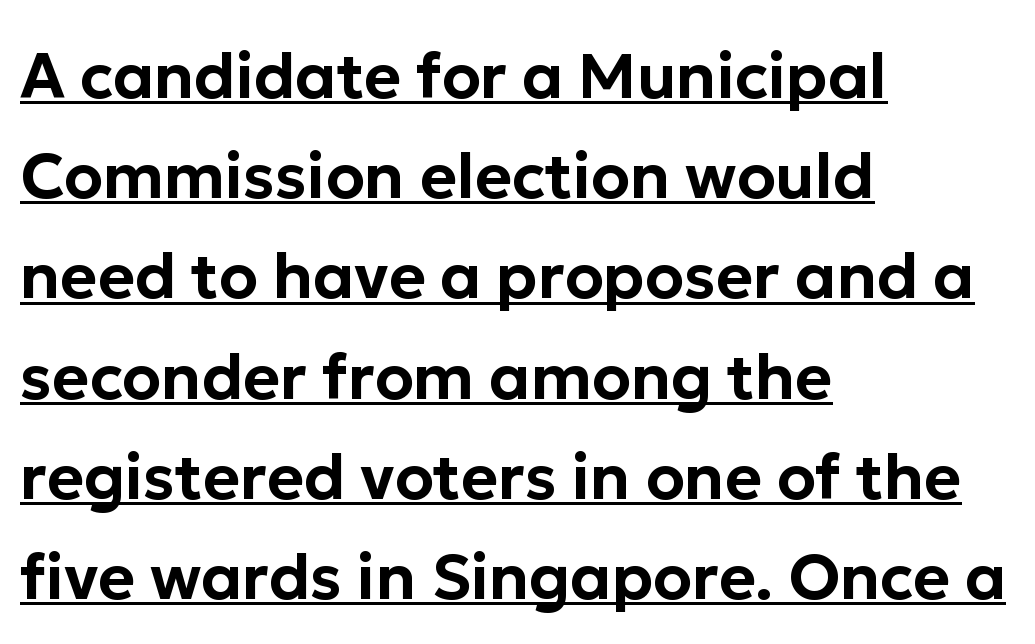
The image shows 63 px sans-serif type, upright; set left-aligned, normal line spacing (1.59x), normal letter spacing, underlined; low stroke contrast and a medium x-height.
